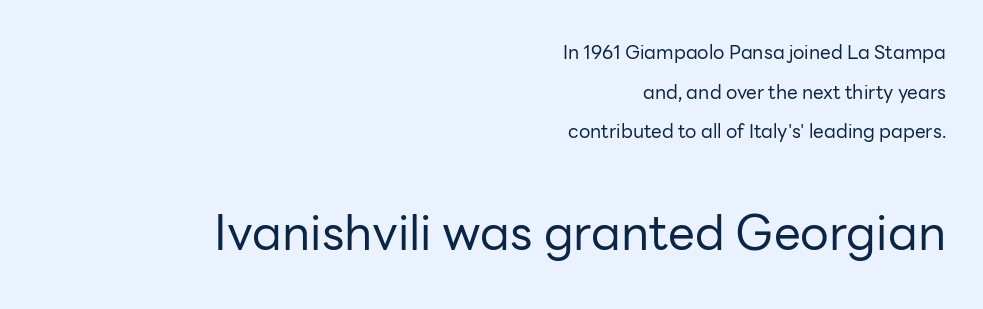
Q: Is the text bold? A: No.
Q: Is the text italic (slanted)? A: No, it is upright.
Q: Is the typeface a serif or a sans-serif typeface? A: Sans-serif.
Q: Is the text underlined? A: No.
Q: How is the paragraph aligned? A: Right-aligned.
Q: Is the spacing between letters normal or unusually wide? A: Normal.
Q: Is the spacing between lines tight, normal or loose? A: Loose.
Q: Which block of text is set in a larger size, the first (top) or the second (bottom)? A: The second (bottom) one.
Q: Width (condensed, normal, or wide)? A: Normal.
Q: Stroke contrast? A: Low.
Q: x-height? A: Medium.
Q: Monospaced? A: No.
